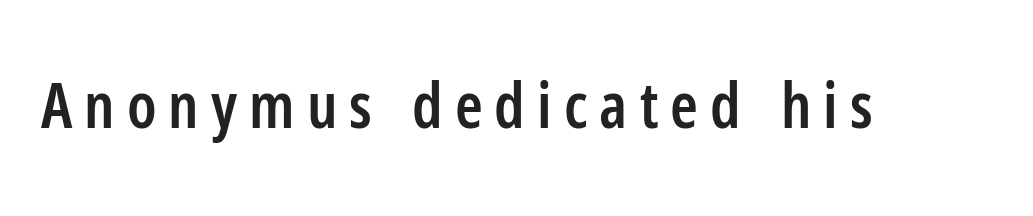
Descenders hang freely into open space. Grotesque or geometric, the face here clearly has no serifs. Looks like regular typesetting: each glyph gets only the width it needs. What weight is shown? A semibold, between regular and bold. Do the letters lean? They stand straight.
